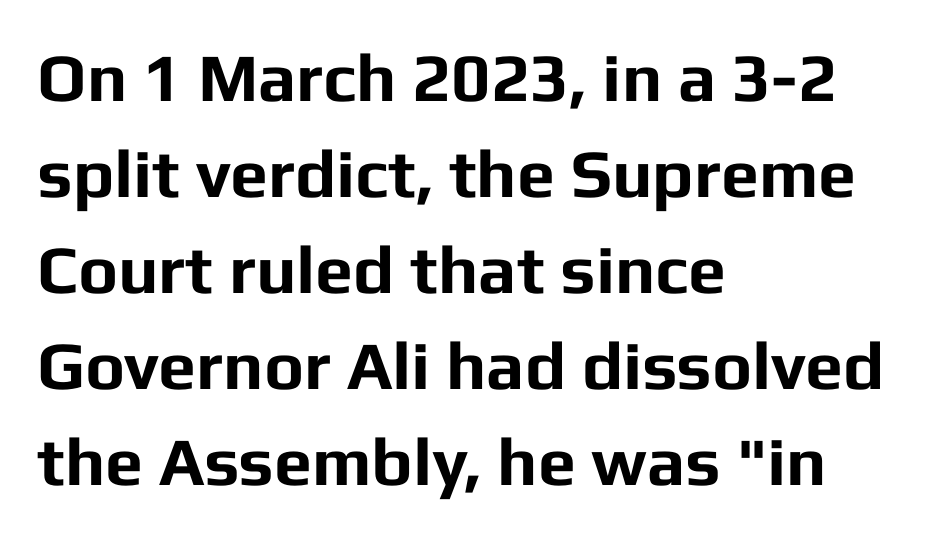
Q: Is the text bold? A: Yes.
Q: Is the text italic (slanted)? A: No, it is upright.
Q: Is the typeface a serif or a sans-serif typeface? A: Sans-serif.
Q: Is the text underlined? A: No.
Q: How is the paragraph aligned? A: Left-aligned.
Q: Is the spacing between letters normal or unusually wide? A: Normal.
Q: Is the spacing between lines tight, normal or loose? A: Normal.
Q: Width (condensed, normal, or wide)? A: Normal.
Q: Stroke contrast? A: Low.
Q: x-height? A: Medium.
Q: Monospaced? A: No.
